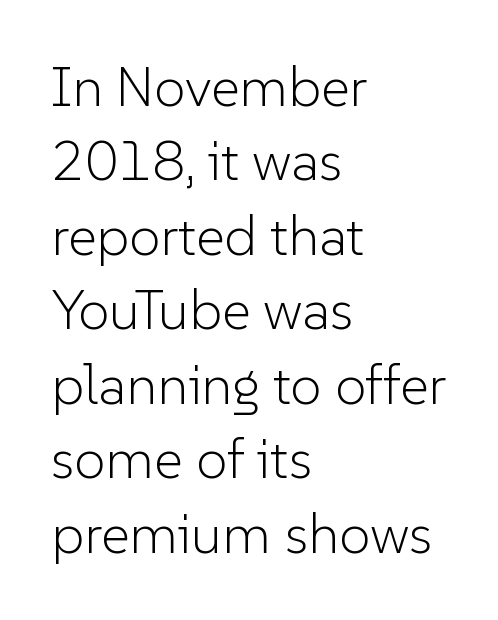
Q: Is the text bold? A: No.
Q: Is the text italic (slanted)? A: No, it is upright.
Q: Is the typeface a serif or a sans-serif typeface? A: Sans-serif.
Q: Is the text underlined? A: No.
Q: How is the paragraph aligned? A: Left-aligned.
Q: Is the spacing between letters normal or unusually wide? A: Normal.
Q: Is the spacing between lines tight, normal or loose? A: Normal.
Q: Width (condensed, normal, or wide)? A: Normal.
Q: Stroke contrast? A: Low.
Q: x-height? A: Medium.
Q: Monospaced? A: No.
